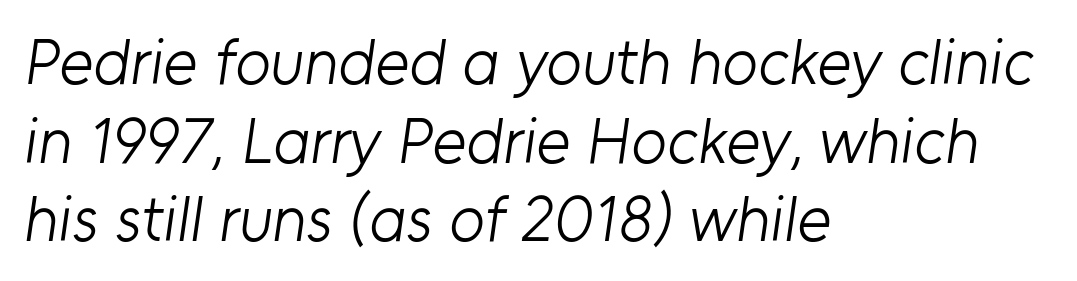
Does extra space separate the letters? No, they use regular spacing. What kind of face is this? One without serifs — a sans. Just letters on the line, the space beneath them empty. The cut favours lightness, reaching ordinary text weight at its darkest.
